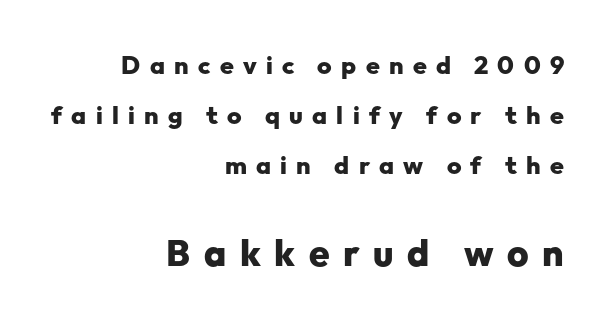
Q: Is the text bold? A: Yes.
Q: Is the text italic (slanted)? A: No, it is upright.
Q: Is the typeface a serif or a sans-serif typeface? A: Sans-serif.
Q: Is the text underlined? A: No.
Q: How is the paragraph aligned? A: Right-aligned.
Q: Is the spacing between letters normal or unusually wide? A: Unusually wide.
Q: Is the spacing between lines tight, normal or loose? A: Loose.
Q: Which block of text is set in a larger size, the first (top) or the second (bottom)? A: The second (bottom) one.
Q: Width (condensed, normal, or wide)? A: Normal.
Q: Stroke contrast? A: Low.
Q: x-height? A: Medium.
Q: Monospaced? A: No.
